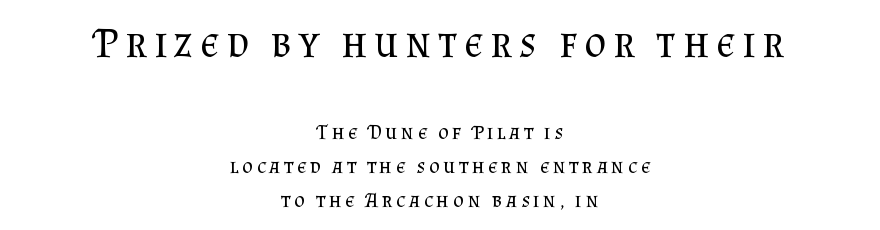
Q: Is the text bold? A: No.
Q: Is the text italic (slanted)? A: No, it is upright.
Q: Is the typeface a serif or a sans-serif typeface? A: Serif.
Q: Is the text underlined? A: No.
Q: How is the paragraph aligned? A: Centered.
Q: Is the spacing between lines tight, normal or loose? A: Normal.
Q: Which block of text is set in a larger size, the first (top) or the second (bottom)? A: The first (top) one.
Q: Width (condensed, normal, or wide)? A: Normal.
Q: Stroke contrast? A: Medium.
Q: x-height? A: Small.
Q: Monospaced? A: No.
